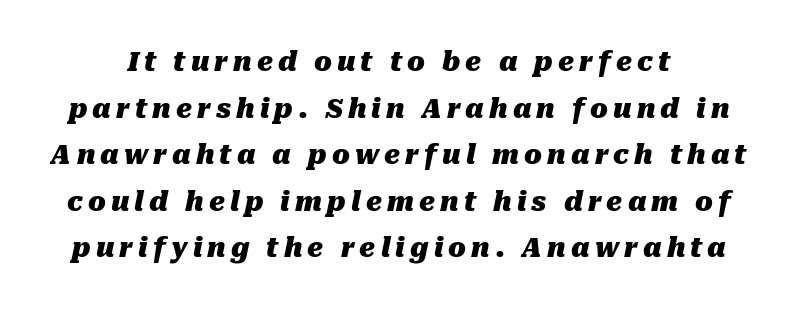
Q: Is the text bold? A: Yes.
Q: Is the text italic (slanted)? A: Yes, it leans right by about 10 degrees.
Q: Is the text underlined? A: No.
Q: Is the spacing between letters normal or unusually wide? A: Unusually wide.
